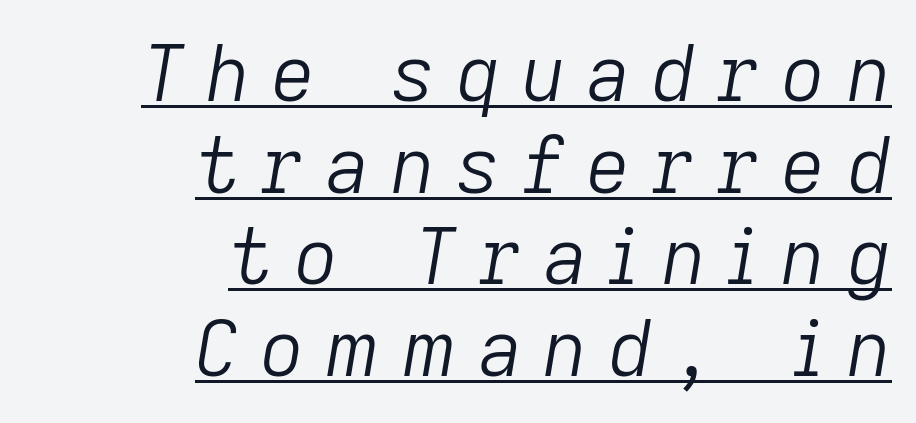
Unbolded letterforms with no extra heft. Rendered with sloped, italic letterforms. A rule runs beneath these lines of type. The gaps between neighbouring characters are conspicuously large. The passage shown is typed in a proportional face where columns would drift. The rag falls on the left side of this text block.
